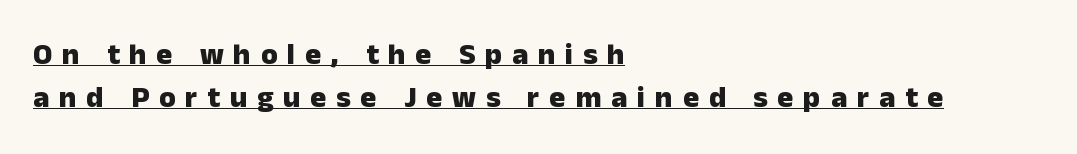
The designer went with a sans here, leaving each stem footless. The letters stand upright; this is a roman face. A full-strength bold gives these letters their thick strokes. The horizontal fit of the characters is loose and conspicuously gappy. Underline: present. Spacing verdict: proportional, widths tailored to each character.
